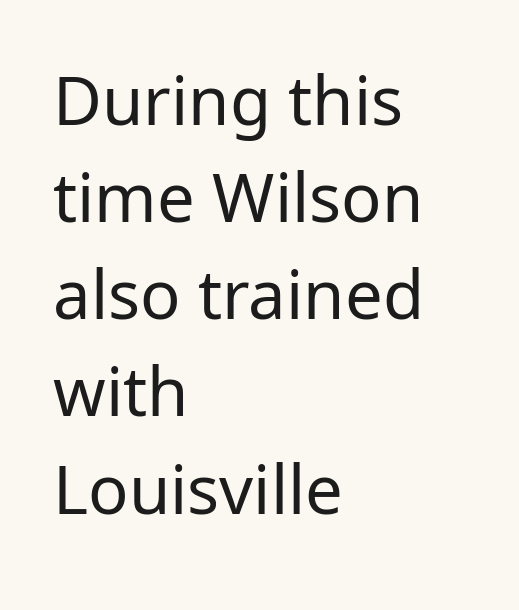
Q: Is the text bold? A: No.
Q: Is the text italic (slanted)? A: No, it is upright.
Q: Is the typeface a serif or a sans-serif typeface? A: Sans-serif.
Q: Is the text underlined? A: No.
Q: How is the paragraph aligned? A: Left-aligned.
Q: Is the spacing between letters normal or unusually wide? A: Normal.
Q: Is the spacing between lines tight, normal or loose? A: Normal.
Q: Width (condensed, normal, or wide)? A: Normal.
Q: Stroke contrast? A: Low.
Q: x-height? A: Medium.
Q: Monospaced? A: No.
